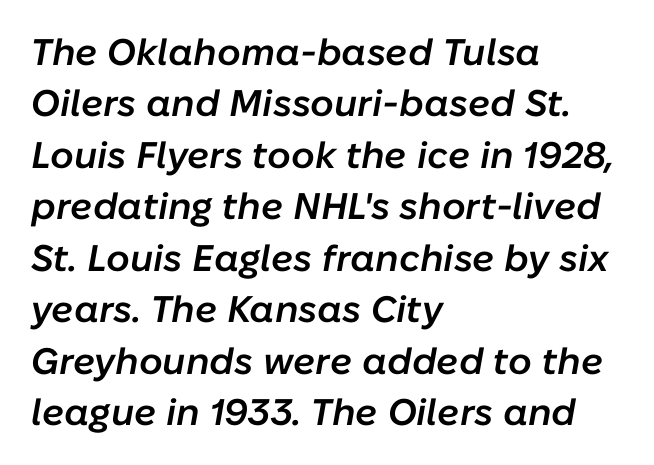
Q: Is the text bold? A: Semi-bold.
Q: Is the text italic (slanted)? A: Yes, it leans right by about 10 degrees.
Q: Is the text underlined? A: No.
Q: How is the paragraph aligned? A: Left-aligned.
Q: Is the spacing between letters normal or unusually wide? A: Normal.
Q: Is the spacing between lines tight, normal or loose? A: Normal.
Q: Width (condensed, normal, or wide)? A: Normal.
Q: Stroke contrast? A: Low.
Q: x-height? A: Medium.
Q: Monospaced? A: No.
